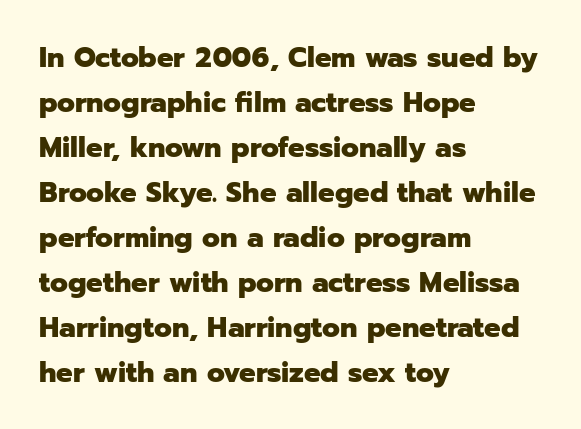
Tracking value appears to be zero — textbook default spacing. No italicization has been applied; the sample stays upright. All the whitespace from short lines collects on the right. Here the designer chose a conventional face with non-uniform glyph widths.
